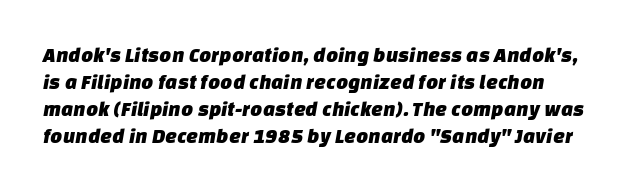
{"underline": "no", "line_spacing": "normal", "line_spacing_ratio": 1.29, "letter_spacing": "normal", "letter_spacing_em": 0.0, "glyph_px": 21}
